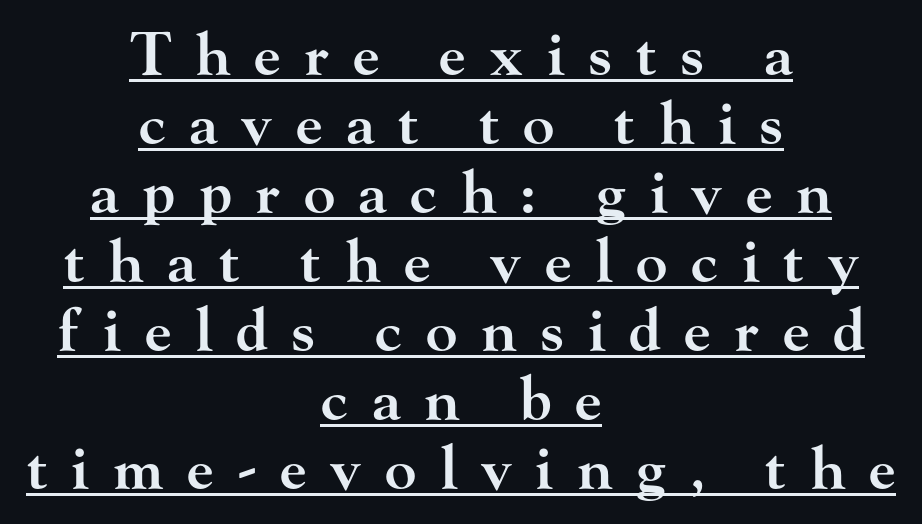
The image shows 59 px semibold, wide serif type, upright; set centered, line spacing 1.17x, unusually wide letter spacing (+0.4 em), underlined; high stroke contrast and a small x-height.
